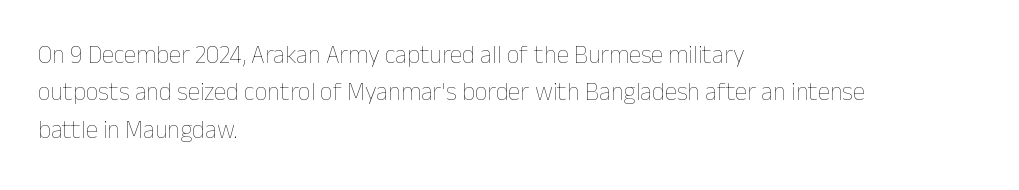
Q: Is the text bold? A: No.
Q: Is the text italic (slanted)? A: No, it is upright.
Q: Is the text underlined? A: No.
Q: How is the paragraph aligned? A: Left-aligned.
Q: Is the spacing between letters normal or unusually wide? A: Normal.
Q: Is the spacing between lines tight, normal or loose? A: Normal.
